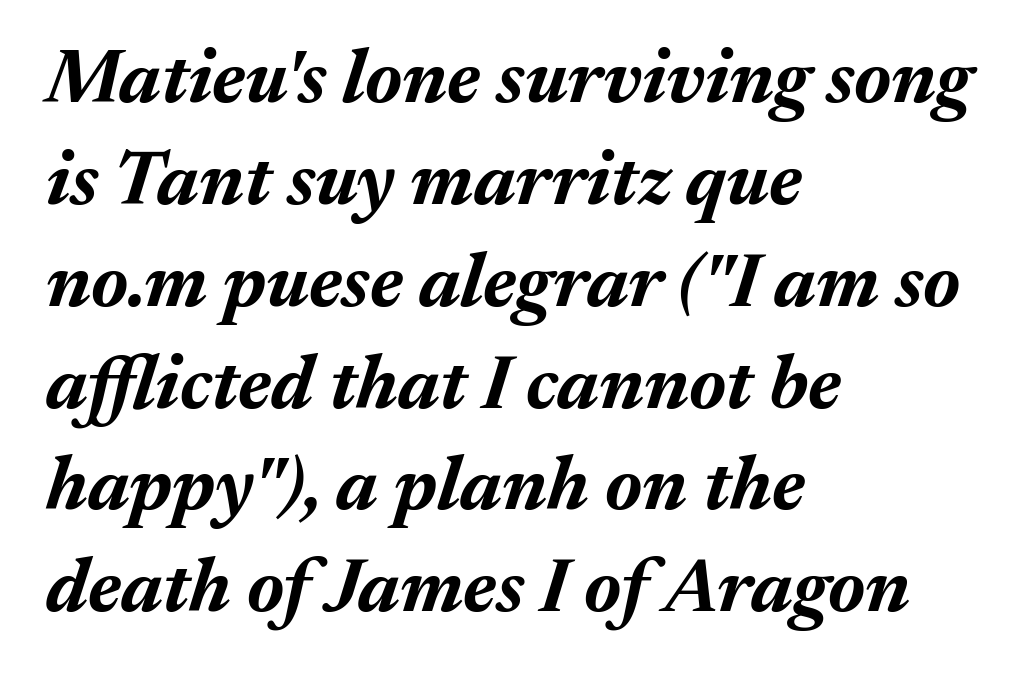
Words appear dense and cohesive because spacing is normal. Heft: maximum for text — a bold. You could not count columns in this text — the font is proportionally spaced. Nobody drew a line under any word here. Baseline-to-baseline distance is the conventional proportion of letter height.
